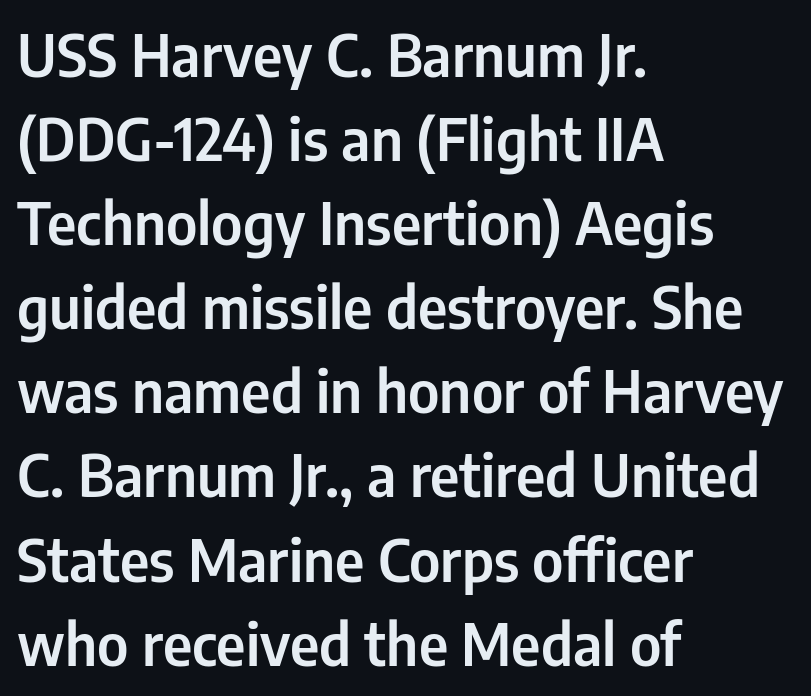
The image shows 58 px condensed sans-serif type, upright; set left-aligned, normal line spacing (1.45x), normal letter spacing, not underlined; low stroke contrast and a medium x-height.
